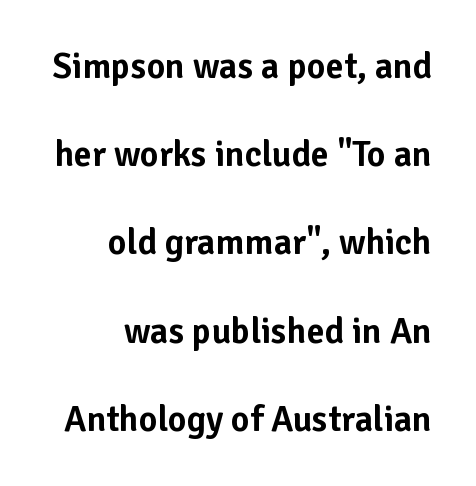
The image shows 36 px sans-serif type, upright; set right-aligned, loose line spacing (2.45x), normal letter spacing, not underlined; low stroke contrast and a medium x-height.
